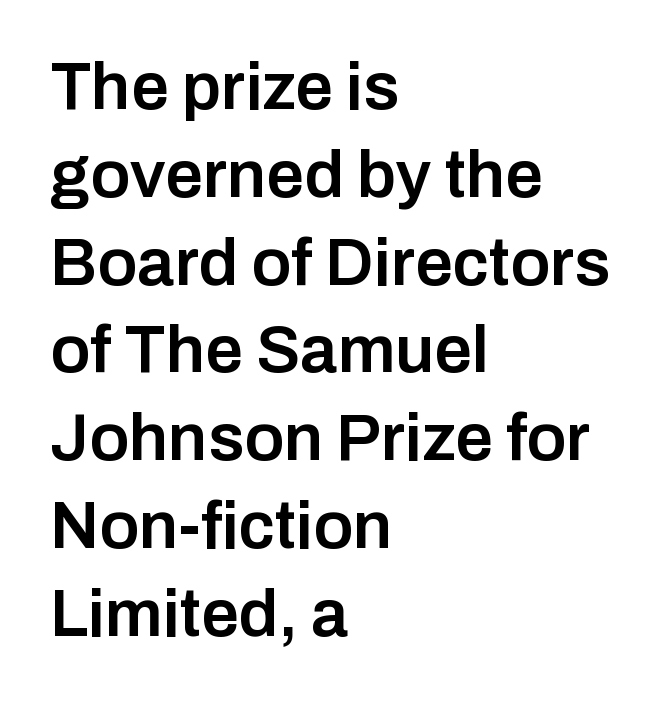
The image shows 67 px semibold sans-serif type, upright; set left-aligned, normal line spacing (1.31x), normal letter spacing, not underlined; low stroke contrast and a medium x-height.
